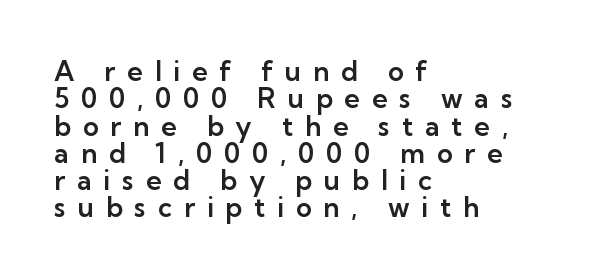
This is roman type, the default non-slanted kind. Caption: expanded tracking, letters set apart. The space beneath each line is pristine and unruled. Vertically, the passage feels compressed, each row crowding the next. All the whitespace from short lines collects on the right.
